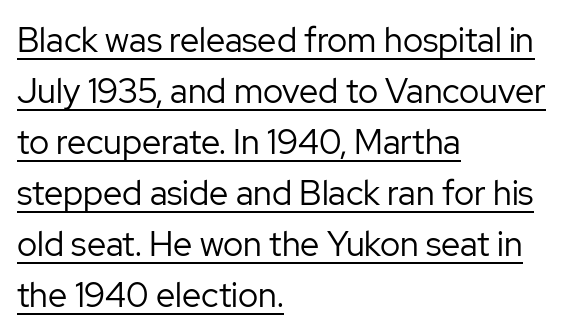
The image shows 34 px regular-weight sans-serif type, upright; set left-aligned, normal line spacing (1.5x), normal letter spacing, underlined; low stroke contrast and a medium x-height.
